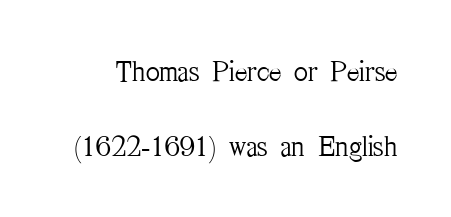
Q: Is the text bold? A: No.
Q: Is the text italic (slanted)? A: No, it is upright.
Q: Is the typeface a serif or a sans-serif typeface? A: Serif.
Q: Is the text underlined? A: No.
Q: Is the spacing between letters normal or unusually wide? A: Normal.
Q: Is the spacing between lines tight, normal or loose? A: Loose.
Q: Width (condensed, normal, or wide)? A: Condensed.
Q: Stroke contrast? A: Medium.
Q: x-height? A: Medium.
Q: Monospaced? A: No.
